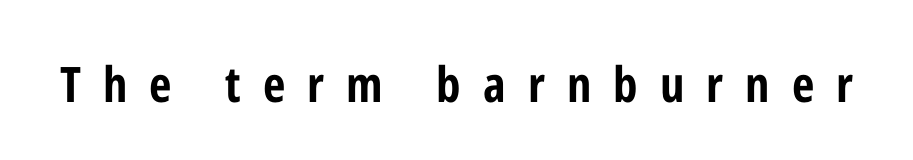
{"serif": "no", "italic": "no", "bold": "yes", "weight": "bold", "width": "condensed", "stroke_contrast": "low", "x_height": "medium", "monospaced": "no", "underline": "no", "letter_spacing": "wide", "letter_spacing_em": 0.45, "glyph_px": 49}
